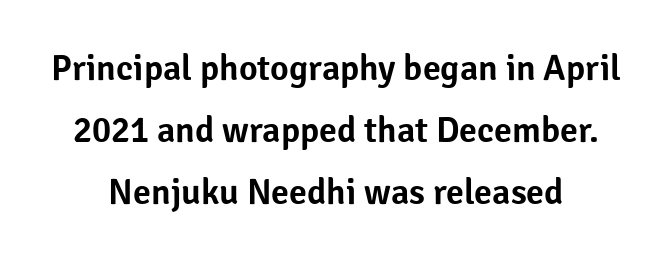
The glyphs are unaccompanied by any horizontal stroke below them. The letters advance in unequal steps, a hallmark of proportional type. Inter-character spacing is left at the font's built-in metrics. Ascenders rise straight up at ninety degrees. Check where the strokes stop: nothing finishes them off — pure sans. The lines in this sample share a center point and differ in where they start and stop.
